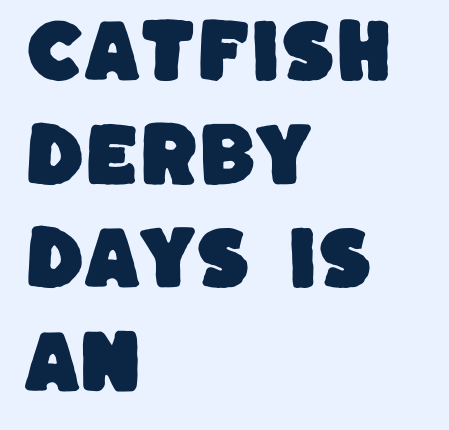
One-word summary of the alignment: left. The typeface chosen for these lines omits serifs. Is the letter spacing exaggerated? No — it looks like the ordinary default. Character widths vary here, with narrow letters taking less room than wide ones. The words here are not underlined. Vertically, the passage feels balanced, rows spaced as you'd expect.
